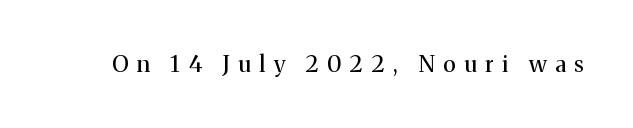
{"italic": "no", "bold": "no", "underline": "no", "letter_spacing": "wide", "letter_spacing_em": 0.37, "glyph_px": 23}
